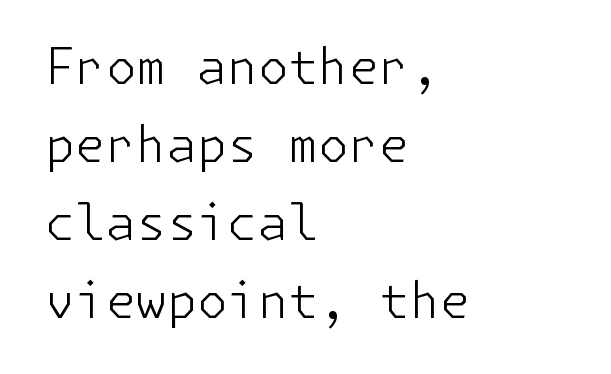
Q: Is the text bold? A: No.
Q: Is the text italic (slanted)? A: No, it is upright.
Q: Is the typeface a serif or a sans-serif typeface? A: Sans-serif.
Q: Is the text underlined? A: No.
Q: How is the paragraph aligned? A: Left-aligned.
Q: Is the spacing between letters normal or unusually wide? A: Normal.
Q: Is the spacing between lines tight, normal or loose? A: Normal.
Q: Width (condensed, normal, or wide)? A: Normal.
Q: Stroke contrast? A: Low.
Q: x-height? A: Medium.
